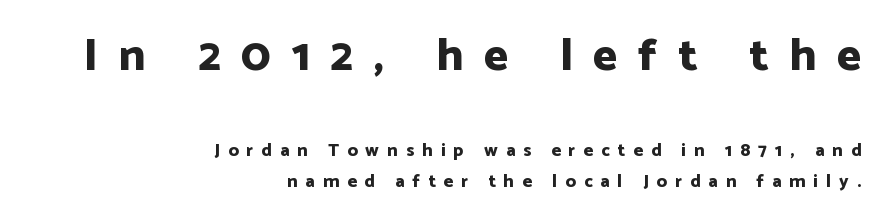
Q: Is the text bold? A: Yes.
Q: Is the text italic (slanted)? A: No, it is upright.
Q: Is the typeface a serif or a sans-serif typeface? A: Sans-serif.
Q: Is the text underlined? A: No.
Q: How is the paragraph aligned? A: Right-aligned.
Q: Is the spacing between letters normal or unusually wide? A: Unusually wide.
Q: Which block of text is set in a larger size, the first (top) or the second (bottom)? A: The first (top) one.
Q: Width (condensed, normal, or wide)? A: Normal.
Q: Stroke contrast? A: Low.
Q: x-height? A: Medium.
Q: Monospaced? A: No.
